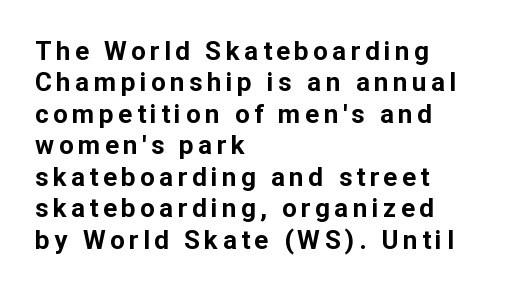
The image shows 26 px bold type, upright; set left-aligned, line spacing 1.21x, not underlined.
